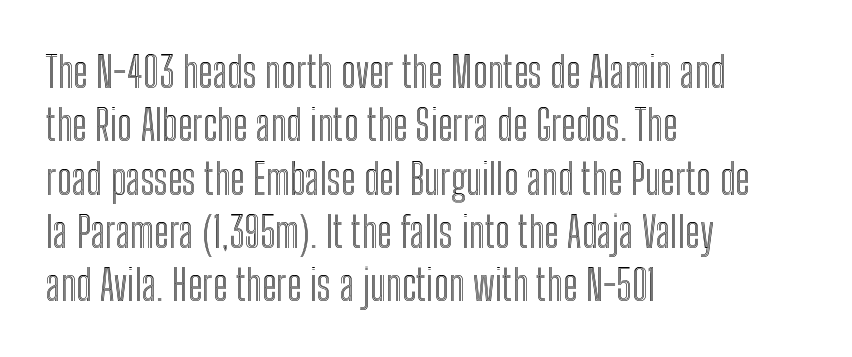
{"italic": "no", "width": "condensed", "x_height": "medium", "monospaced": "no", "underline": "no", "align": "left", "line_spacing": "normal", "line_spacing_ratio": 1.27, "letter_spacing": "normal", "letter_spacing_em": 0.0, "glyph_px": 42}
